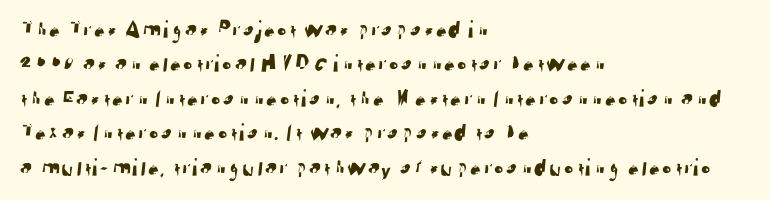
{"underline": "no", "align": "left", "line_spacing": "normal", "line_spacing_ratio": 1.38, "letter_spacing": "normal", "letter_spacing_em": 0.0, "glyph_px": 25}
